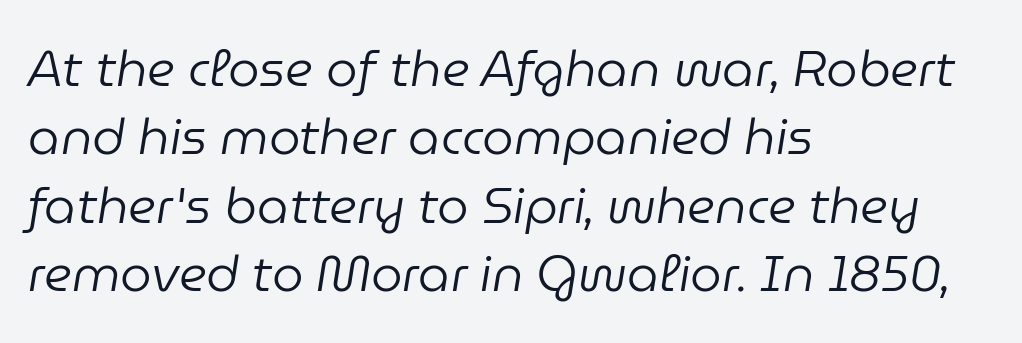
Default kerning and tracking; the words read as compact shapes. Is this a fixed-width face? No — the glyphs have proportional, varying widths. Honestly, there is no underline to notice here at all. There's an unmistakable incline to the writing here. Compared with a typical body face, this is equally light or lighter still. Notice how the passage keeps a crisp vertical edge on the left only.
